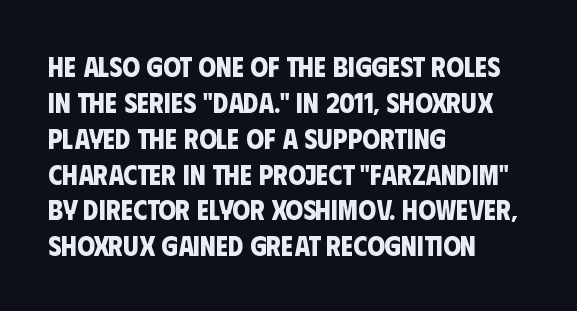
Q: Is the text bold? A: Yes.
Q: Is the typeface a serif or a sans-serif typeface? A: Sans-serif.
Q: Is the text underlined? A: No.
Q: How is the paragraph aligned? A: Left-aligned.
Q: Is the spacing between letters normal or unusually wide? A: Normal.
Q: Is the spacing between lines tight, normal or loose? A: Normal.
Q: Width (condensed, normal, or wide)? A: Condensed.
Q: Stroke contrast? A: Low.
Q: x-height? A: Large.
Q: Monospaced? A: No.
